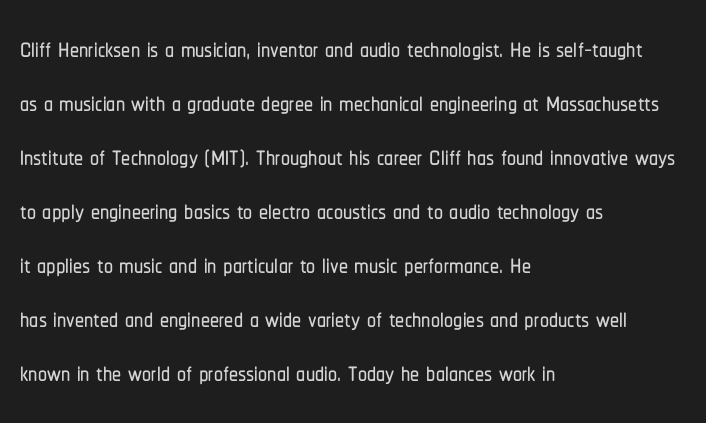
{"serif": "no", "italic": "no", "width": "condensed", "stroke_contrast": "low", "x_height": "medium", "monospaced": "no", "underline": "no", "align": "left", "line_spacing": "normal", "line_spacing_ratio": 1.5, "letter_spacing": "normal", "letter_spacing_em": 0.0, "glyph_px": 36}
